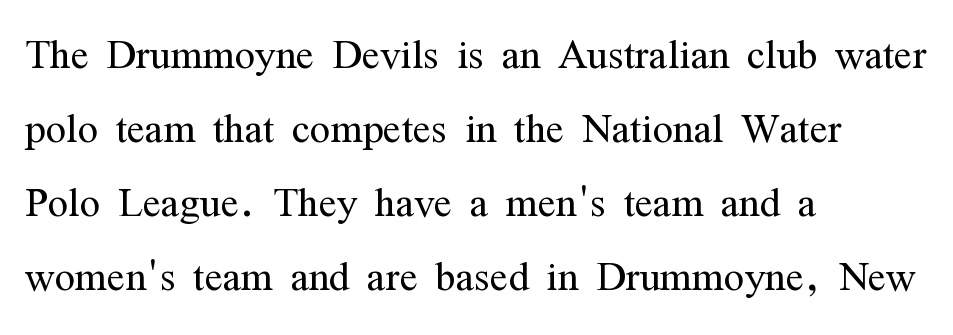
Is this a sans? No — the strokes have serifs. The characters are drawn with everyday or finer stroke widths. What's the leading like? Ordinary, nothing unusual. The passage shown is typed in a proportional face where columns would drift. The letters sit at their default tracking, neither squeezed nor spread.
